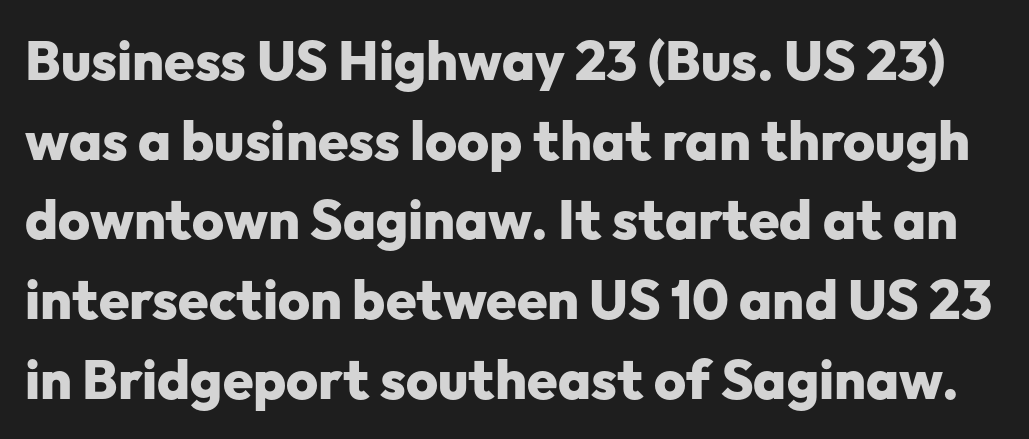
The letters stand straight up with perfectly vertical stems. Is this a fixed-width face? No — the glyphs have proportional, varying widths. The letters sit at their default tracking, neither squeezed nor spread. Interline gaps are of average width in this sample.
